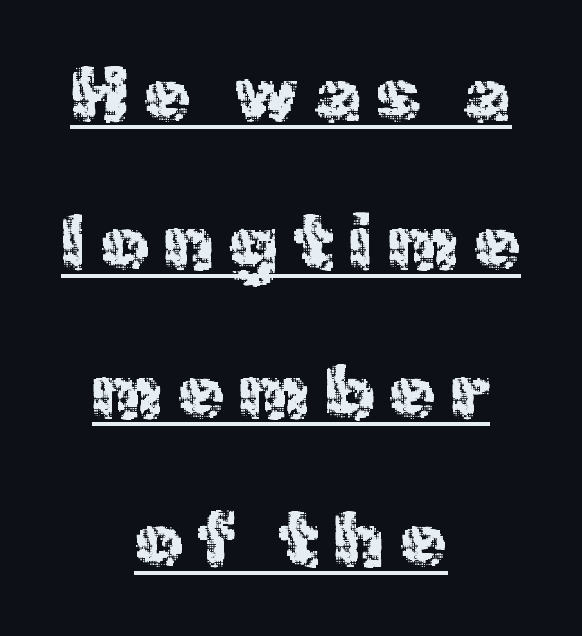
Character widths vary here, with narrow letters taking less room than wide ones. Both edges are ragged and mirror each other, which tells us the setting is centered. This sample uses expanded letter spacing, leaving extra air between glyphs. The face used here is a sans, in the tradition of grotesques and geometrics. Has an underline been added? It has.
